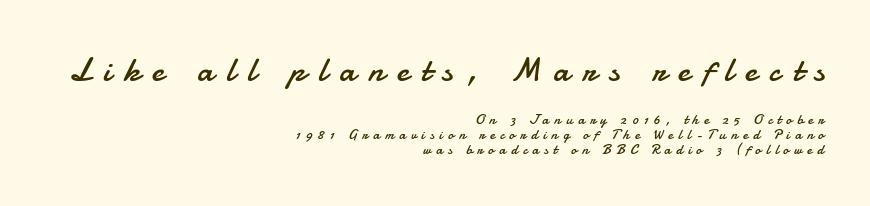
Reading down the block, your eye finds every line finishing at a fixed right position. Do the characters align in a grid? No, the font is proportional. Size hierarchy here favors the leading block over the trailing one. Nope, no serifs anywhere on these letters. Any mark beneath the type? The region is blank.
